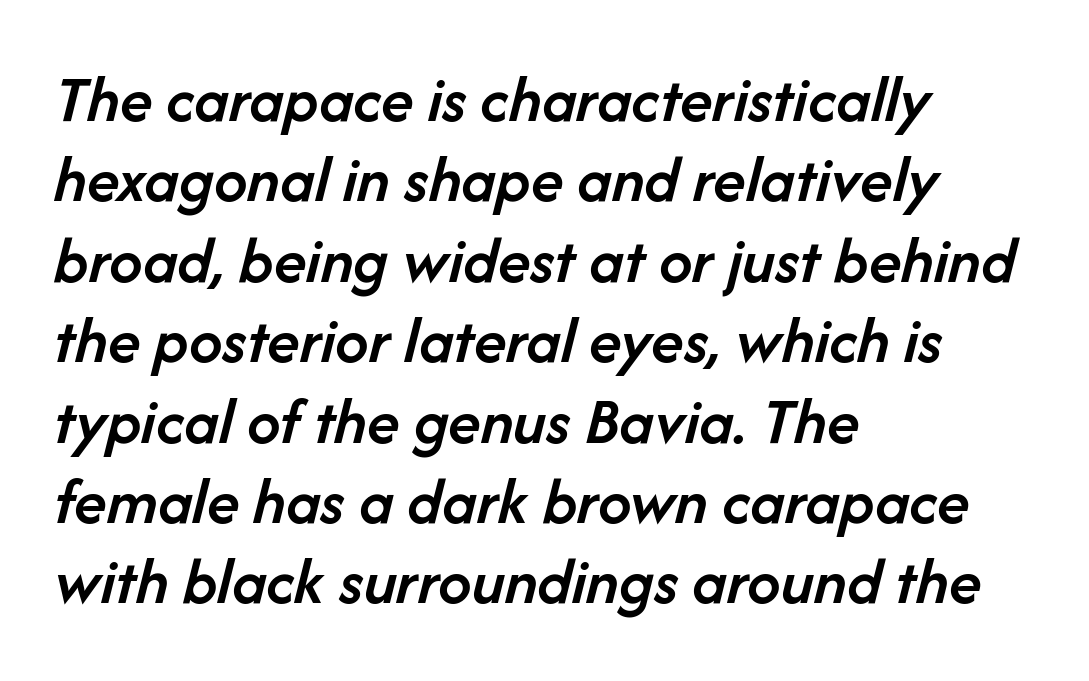
Q: Is the text bold? A: Semi-bold.
Q: Is the text italic (slanted)? A: Yes, it leans right by about 14 degrees.
Q: Is the text underlined? A: No.
Q: How is the paragraph aligned? A: Left-aligned.
Q: Is the spacing between letters normal or unusually wide? A: Normal.
Q: Width (condensed, normal, or wide)? A: Normal.
Q: Stroke contrast? A: Low.
Q: x-height? A: Medium.
Q: Monospaced? A: No.
